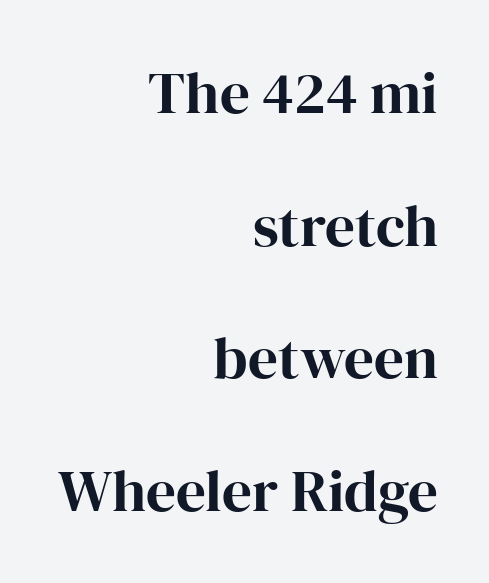
The leading is generous, giving the passage an open texture. A typesetter would call this proportional, since set widths differ per character. Horizontal alignment here is rightward, an uncommon choice for prose. Descenders hang freely into open space. A typesetter would call this zero additional tracking.
